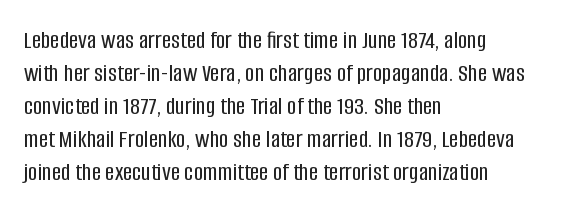
The image shows 26 px text type, upright; set left-aligned, normal line spacing (1.27x), normal letter spacing, not underlined.
